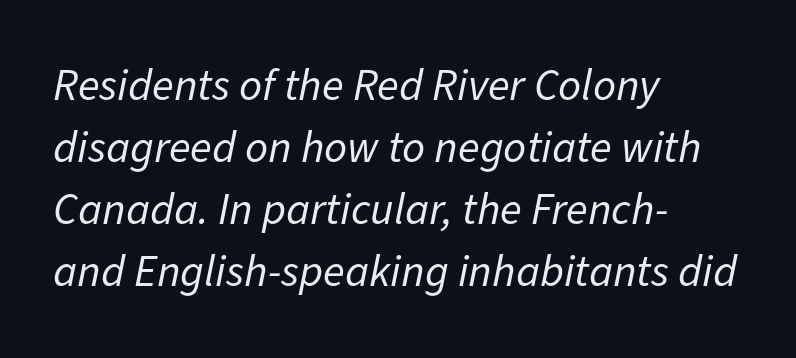
{"italic": "yes", "lean": "right", "slant_degrees": 11, "bold": "no", "weight": "regular", "width": "normal", "stroke_contrast": "low", "x_height": "medium", "monospaced": "no", "underline": "no", "align": "left", "line_spacing": "normal", "line_spacing_ratio": 1.38, "letter_spacing": "normal", "letter_spacing_em": 0.0, "glyph_px": 45}
